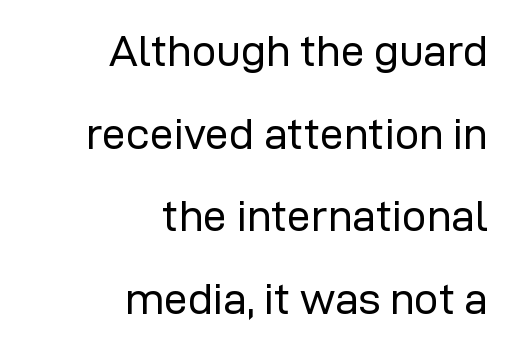
The image shows 43 px regular-weight sans-serif type, upright; set right-aligned, loose line spacing (1.92x), normal letter spacing, not underlined; low stroke contrast and a medium x-height.
